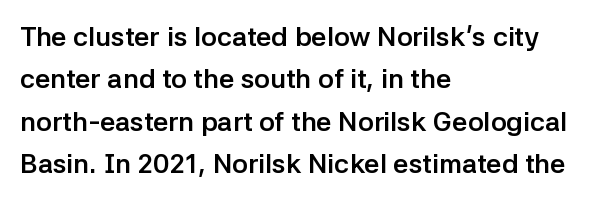
The image shows 27 px bold type, upright; set left-aligned, normal line spacing (1.57x), normal letter spacing, not underlined.
